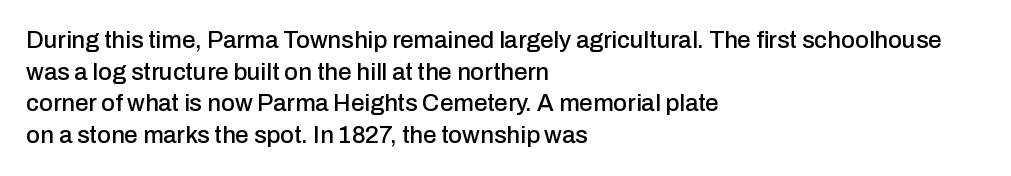
The image shows 24 px text type, upright; set left-aligned, normal line spacing (1.32x), normal letter spacing, not underlined.
